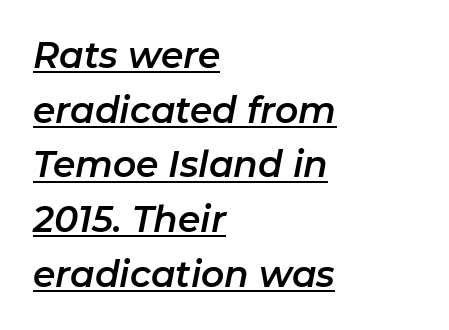
{"italic": "yes", "lean": "right", "slant_degrees": 11, "width": "normal", "stroke_contrast": "low", "x_height": "medium", "monospaced": "no", "underline": "yes", "align": "left", "line_spacing": "normal", "line_spacing_ratio": 1.52, "letter_spacing": "normal", "letter_spacing_em": 0.0, "glyph_px": 36}
